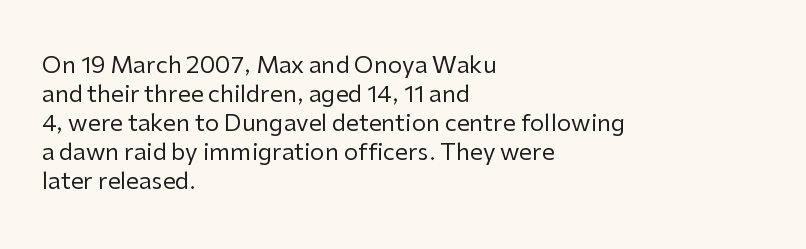
Q: Is the text bold? A: No.
Q: Is the text italic (slanted)? A: No, it is upright.
Q: Is the text underlined? A: No.
Q: How is the paragraph aligned? A: Left-aligned.
Q: Is the spacing between letters normal or unusually wide? A: Normal.
Q: Is the spacing between lines tight, normal or loose? A: Normal.
